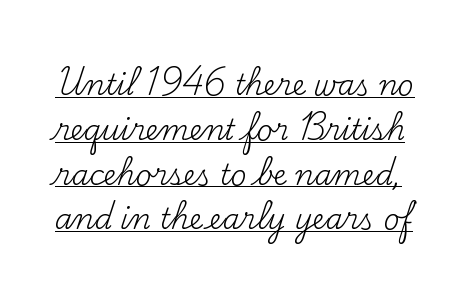
Q: Is the text bold? A: No.
Q: Is the text italic (slanted)? A: Yes.
Q: Is the typeface a serif or a sans-serif typeface? A: Serif.
Q: Is the text underlined? A: Yes.
Q: Is the spacing between letters normal or unusually wide? A: Normal.
Q: Is the spacing between lines tight, normal or loose? A: Normal.
Q: Width (condensed, normal, or wide)? A: Normal.
Q: Stroke contrast? A: Medium.
Q: x-height? A: Small.
Q: Monospaced? A: No.
